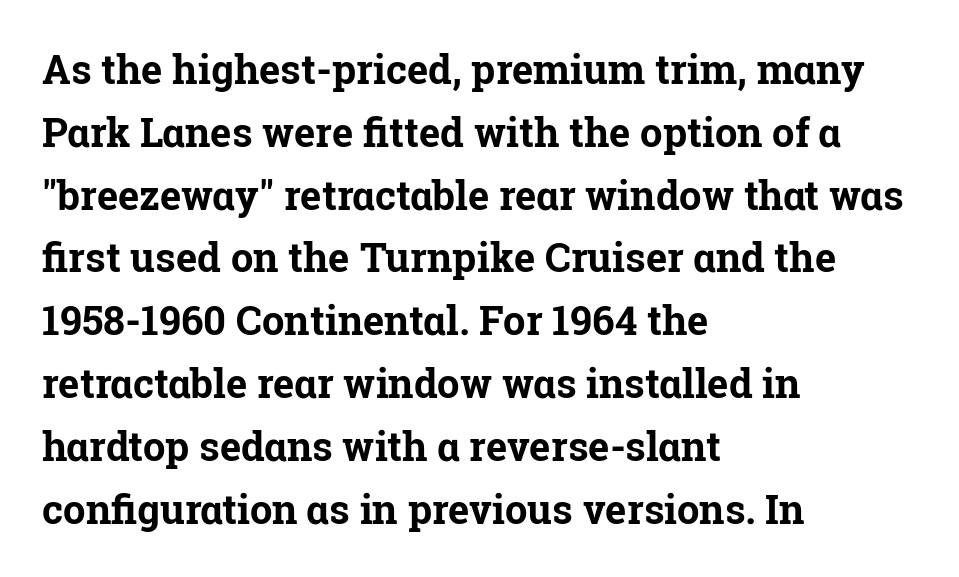
The space between consecutive lines is moderate. Tall strokes in this sample are plumb rather than angled. Type without underlining. A typesetter would call this zero additional tracking. These lines are rendered in a variable-pitch font. The text block is weighted toward the left margin, trailing off unevenly rightward.
